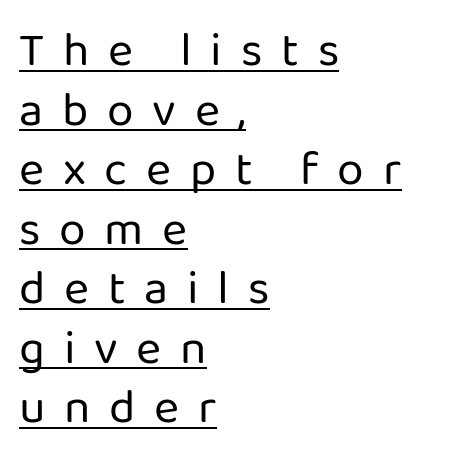
Q: Is the text bold? A: No.
Q: Is the text italic (slanted)? A: No, it is upright.
Q: Is the typeface a serif or a sans-serif typeface? A: Sans-serif.
Q: Is the text underlined? A: Yes.
Q: How is the paragraph aligned? A: Left-aligned.
Q: Is the spacing between letters normal or unusually wide? A: Unusually wide.
Q: Width (condensed, normal, or wide)? A: Normal.
Q: Stroke contrast? A: Low.
Q: x-height? A: Medium.
Q: Monospaced? A: No.
